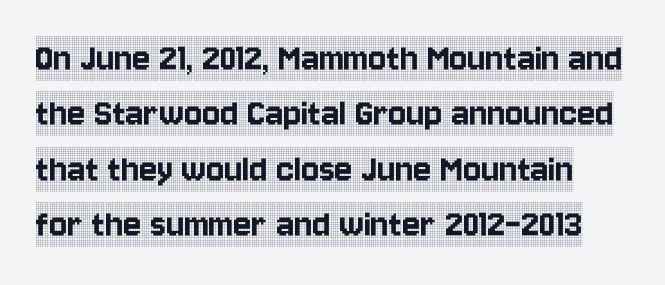
Q: Is the text italic (slanted)? A: No, it is upright.
Q: Is the typeface a serif or a sans-serif typeface? A: Serif.
Q: Is the text underlined? A: No.
Q: Is the spacing between letters normal or unusually wide? A: Normal.
Q: Is the spacing between lines tight, normal or loose? A: Normal.
Q: Width (condensed, normal, or wide)? A: Condensed.
Q: x-height? A: Large.
Q: Monospaced? A: No.
